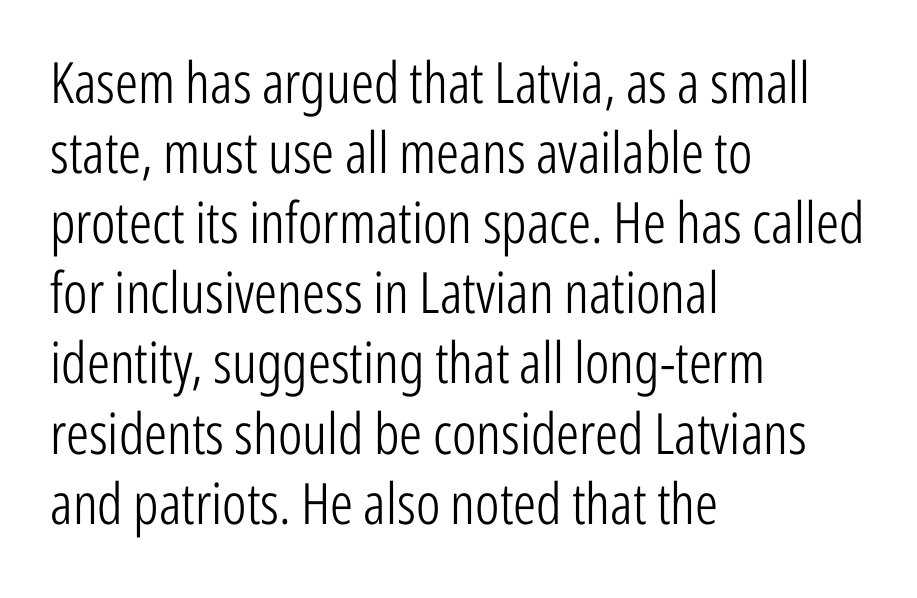
Nobody drew a line under any word here. Ascenders rise straight up at ninety degrees. Line beginnings align vertically; line endings do not. Observe the absence of serifs on each vertical stroke in this sample. You could not count columns in this text — the font is proportionally spaced. Tracking value appears to be zero — textbook default spacing.
